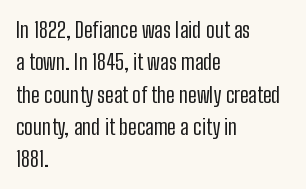
Does extra space separate the letters? No, they use regular spacing. Compared with a typical body face, this is equally light or lighter still. Casual observation: everything's shoved over to the left. This sample keeps an unexceptional amount of space between lines.
